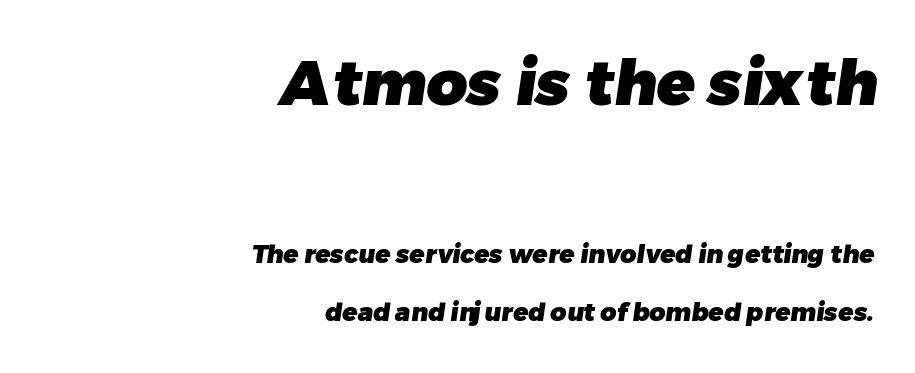
{"serif": "no", "bold": "yes", "weight": "heavy", "width": "normal", "stroke_contrast": "low", "x_height": "medium", "monospaced": "no", "underline": "no", "align": "right", "line_spacing": "loose", "line_spacing_ratio": 2.3, "letter_spacing": "normal", "letter_spacing_em": 0.0, "larger_block": "first", "size_ratio": 2.52, "glyph_px": 63}
